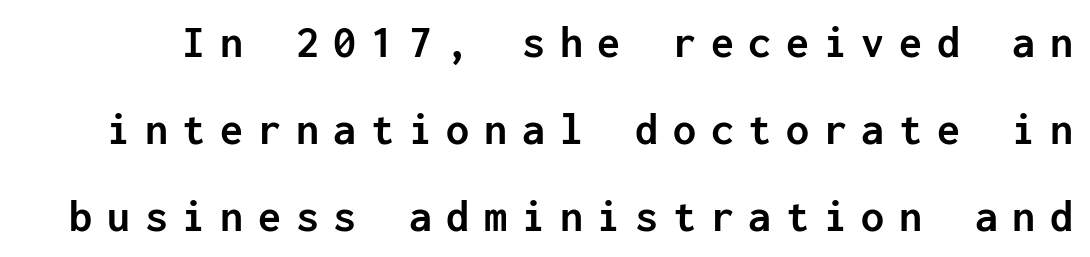
Spacing verdict: monospaced, one width for all characters. The specimen omits any rule beneath the text block's lines. The characters look thick and weighty, a clear bold. Loose tracking; the words dissolve into strings of separated letters. Look at the bottom of the vertical strokes: they stop flat, with no serifs. Characters remain perfectly vertical along every line.
